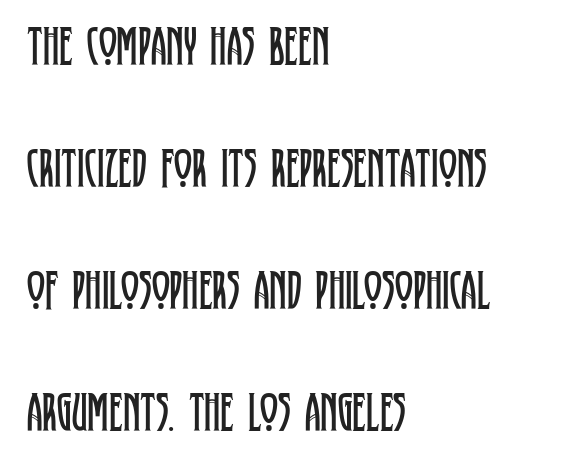
Q: Is the text bold? A: No.
Q: Is the text italic (slanted)? A: No, it is upright.
Q: Is the typeface a serif or a sans-serif typeface? A: Serif.
Q: Is the text underlined? A: No.
Q: How is the paragraph aligned? A: Left-aligned.
Q: Is the spacing between letters normal or unusually wide? A: Normal.
Q: Is the spacing between lines tight, normal or loose? A: Loose.
Q: Width (condensed, normal, or wide)? A: Condensed.
Q: Stroke contrast? A: Low.
Q: x-height? A: Large.
Q: Monospaced? A: No.
